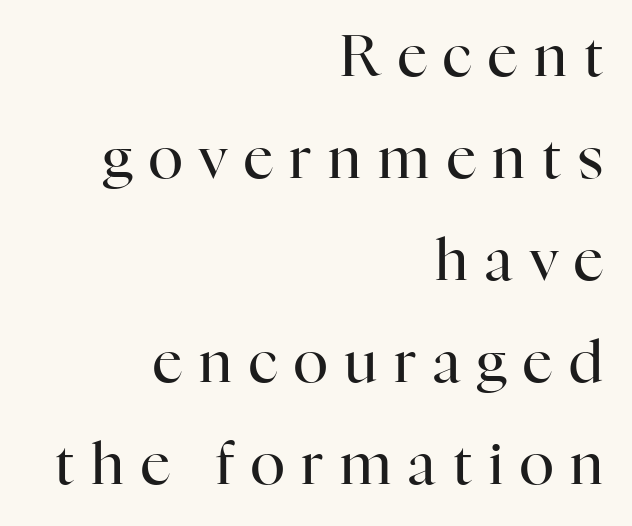
The image shows 58 px regular-weight serif type, upright; set right-aligned, line spacing 1.76x, unusually wide letter spacing (+0.29 em), not underlined; high stroke contrast and a medium x-height.
